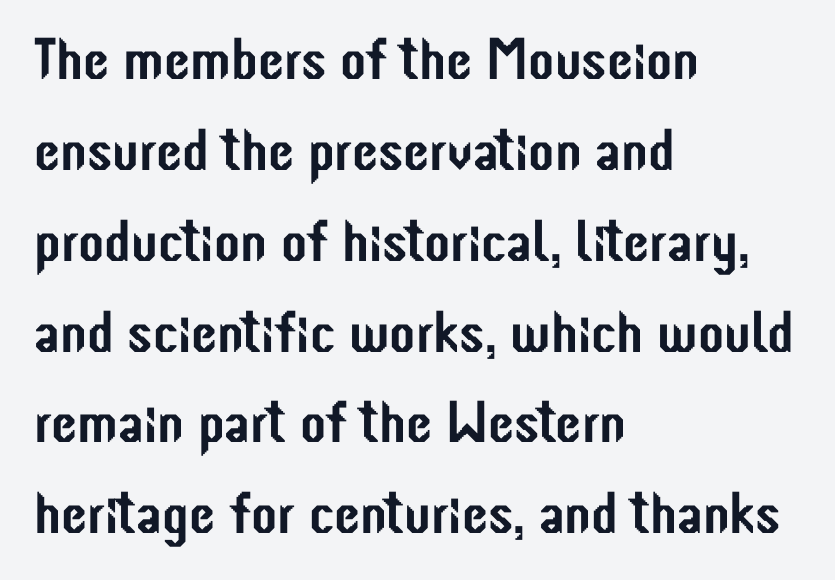
The image shows 59 px condensed sans-serif type, upright; set left-aligned, normal line spacing (1.54x), normal letter spacing, not underlined; low stroke contrast and a medium x-height.
